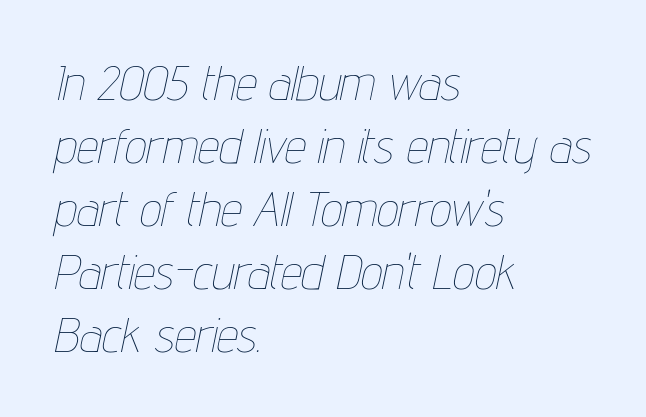
Which margin do the lines hug? The left one — the right edge is uneven. Nothing unusual about the tracking: characters are spaced as the font intends. Counters stay open thanks to moderate or lighter strokes. The glyphs are unaccompanied by any horizontal stroke below them.
